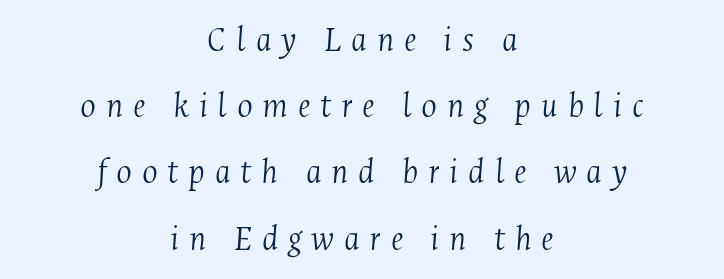
{"serif": "yes", "italic": "yes", "lean": "right", "slant_degrees": 4, "bold": "no", "weight": "light", "width": "condensed", "stroke_contrast": "medium", "x_height": "medium", "monospaced": "no", "underline": "no", "align": "center", "line_spacing_ratio": 1.79, "letter_spacing": "wide", "letter_spacing_em": 0.26, "glyph_px": 37}
